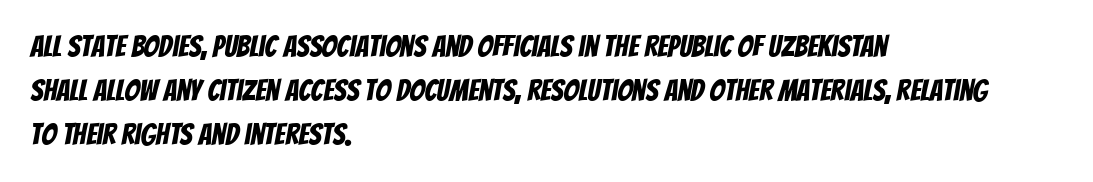
{"serif": "no", "width": "condensed", "stroke_contrast": "low", "x_height": "large", "monospaced": "no", "underline": "no", "align": "left", "line_spacing": "normal", "line_spacing_ratio": 1.47, "letter_spacing": "normal", "letter_spacing_em": 0.0, "glyph_px": 30}
